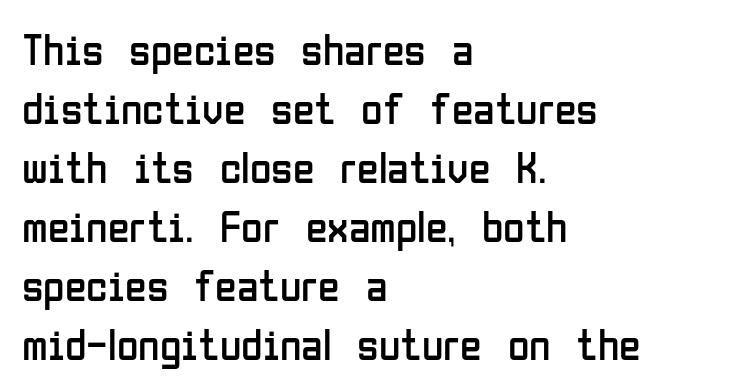
Q: Is the text bold? A: No.
Q: Is the text italic (slanted)? A: No, it is upright.
Q: Is the typeface a serif or a sans-serif typeface? A: Sans-serif.
Q: Is the text underlined? A: No.
Q: How is the paragraph aligned? A: Left-aligned.
Q: Is the spacing between letters normal or unusually wide? A: Normal.
Q: Is the spacing between lines tight, normal or loose? A: Normal.
Q: Width (condensed, normal, or wide)? A: Condensed.
Q: Stroke contrast? A: Low.
Q: x-height? A: Medium.
Q: Monospaced? A: No.
